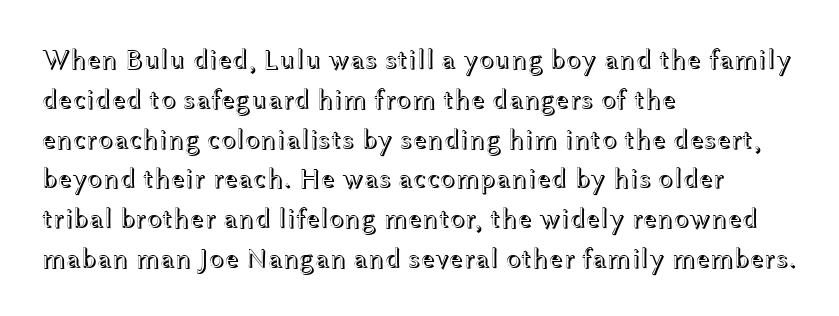
{"italic": "no", "width": "wide", "x_height": "medium", "monospaced": "no", "underline": "no", "align": "left", "line_spacing": "normal", "line_spacing_ratio": 1.42, "letter_spacing": "normal", "letter_spacing_em": 0.0, "glyph_px": 28}
